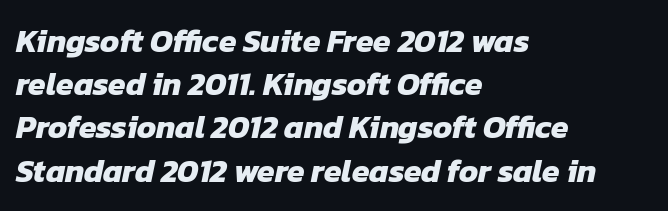
{"serif": "no", "bold": "yes", "weight": "heavy", "width": "normal", "stroke_contrast": "low", "x_height": "medium", "monospaced": "no", "underline": "no", "align": "left", "line_spacing": "normal", "line_spacing_ratio": 1.35, "letter_spacing": "normal", "letter_spacing_em": 0.0, "glyph_px": 32}
